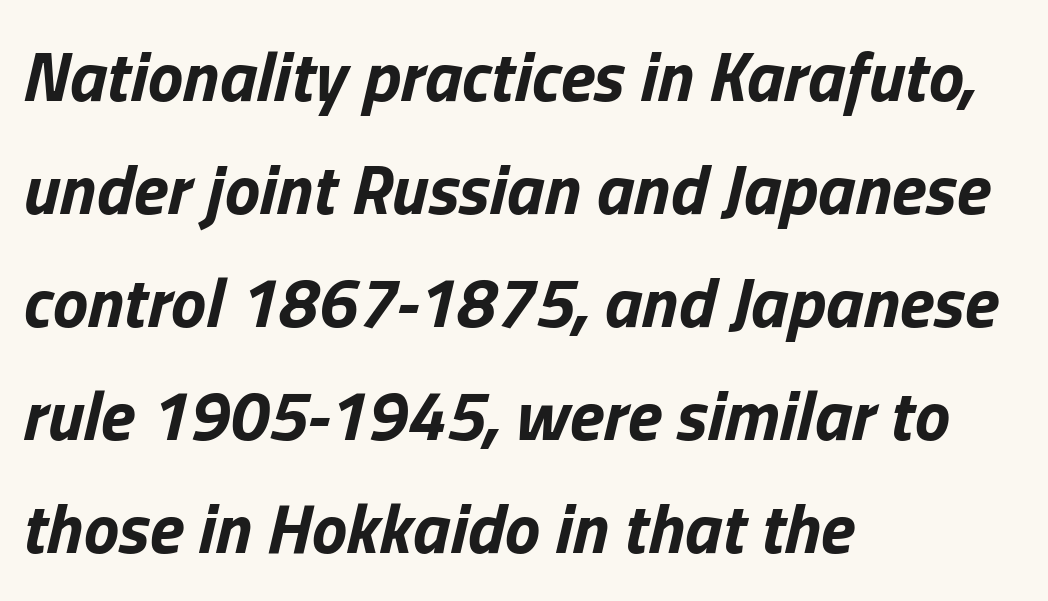
{"italic": "yes", "lean": "right", "slant_degrees": 13, "bold": "yes", "weight": "bold", "width": "normal", "stroke_contrast": "low", "x_height": "medium", "monospaced": "no", "underline": "no", "align": "left", "line_spacing": "normal", "line_spacing_ratio": 1.59, "letter_spacing": "normal", "letter_spacing_em": 0.0, "glyph_px": 71}
